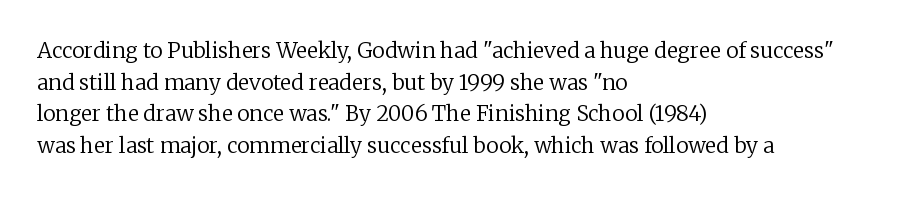
Style check: upright. Leftover space on each line is placed entirely after the last word. The rows are spaced the way most documents space them. The font is comparable to plain body text, perhaps lighter. Honestly, there is no underline to notice here at all. Nobody touched the tracking dial on this one.
